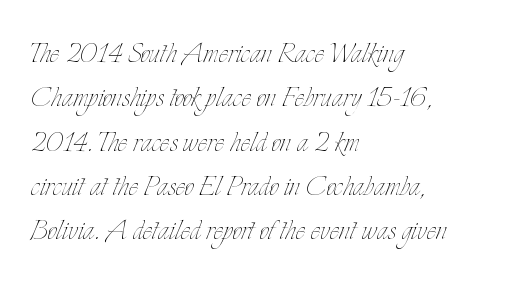
Each letter keeps its own natural width here, so spacing adapts to shape. Weight: not bold — regular or lighter. These lines are set flush left with a ragged right edge.
